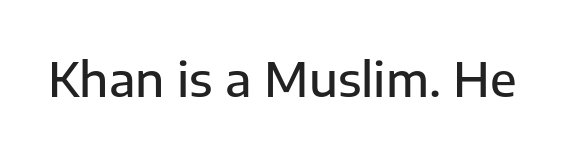
The space beneath each line is pristine and unruled. In terms of weight, the rendering is demibold, just under bold. Words appear dense and cohesive because spacing is normal. Serif or sans? Sans — the stroke terminals are bare. Character widths vary here, with narrow letters taking less room than wide ones.
